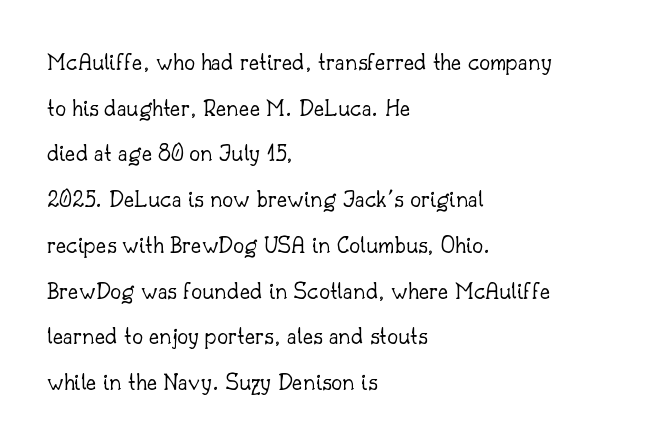
Q: Is the text bold? A: No.
Q: Is the text italic (slanted)? A: No, it is upright.
Q: Is the text underlined? A: No.
Q: How is the paragraph aligned? A: Left-aligned.
Q: Is the spacing between letters normal or unusually wide? A: Normal.
